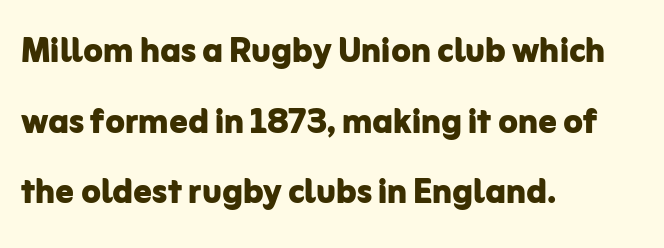
{"serif": "no", "italic": "no", "bold": "yes", "weight": "bold", "width": "normal", "stroke_contrast": "low", "x_height": "medium", "monospaced": "no", "underline": "no", "align": "left", "line_spacing": "normal", "line_spacing_ratio": 1.57, "letter_spacing": "normal", "letter_spacing_em": 0.0, "glyph_px": 45}
